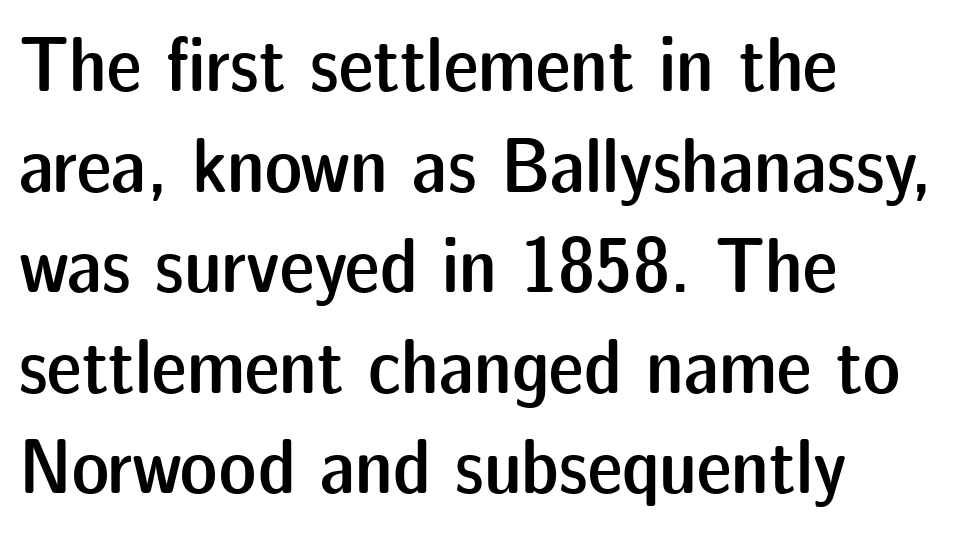
{"serif": "no", "italic": "no", "bold": "semi", "weight": "semibold", "width": "normal", "stroke_contrast": "low", "x_height": "medium", "monospaced": "no", "underline": "no", "align": "left", "line_spacing": "normal", "line_spacing_ratio": 1.29, "letter_spacing": "normal", "letter_spacing_em": 0.0, "glyph_px": 78}
